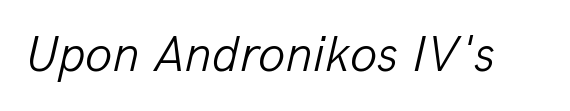
Q: Is the text bold? A: No.
Q: Is the text italic (slanted)? A: Yes, it leans right by about 13 degrees.
Q: Is the text underlined? A: No.
Q: Is the spacing between letters normal or unusually wide? A: Normal.
Q: Width (condensed, normal, or wide)? A: Normal.
Q: Stroke contrast? A: Low.
Q: x-height? A: Medium.
Q: Monospaced? A: No.
